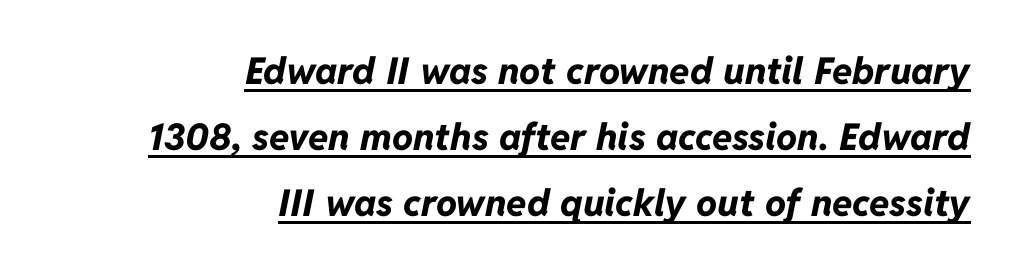
The image shows 37 px bold type, italic (leaning right); set right-aligned, line spacing 1.79x, normal letter spacing, underlined; low stroke contrast and a medium x-height.
